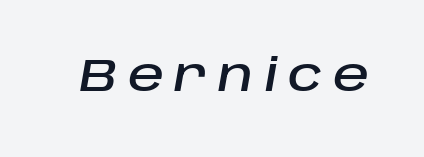
These lines are rendered in a variable-pitch font. A bare baseline throughout the passage. Emphasis-style slanted type is in use. The tracking reads as deliberately expanded to a designer's eye.
